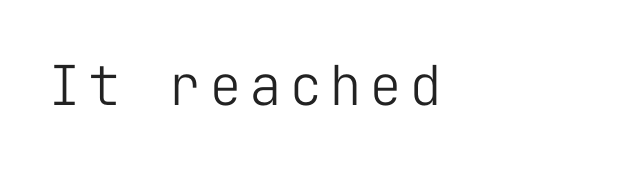
{"serif": "no", "italic": "no", "bold": "no", "weight": "light", "width": "normal", "stroke_contrast": "low", "x_height": "medium", "monospaced": "yes", "underline": "no", "align": "left", "glyph_px": 55}
